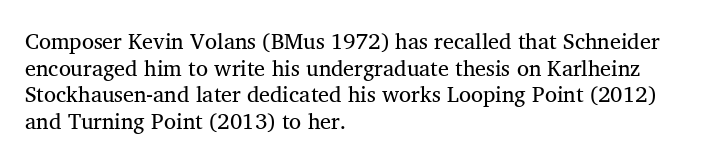
{"bold": "no", "underline": "no", "align": "left", "line_spacing_ratio": 1.21, "letter_spacing": "normal", "letter_spacing_em": 0.0, "glyph_px": 22}
